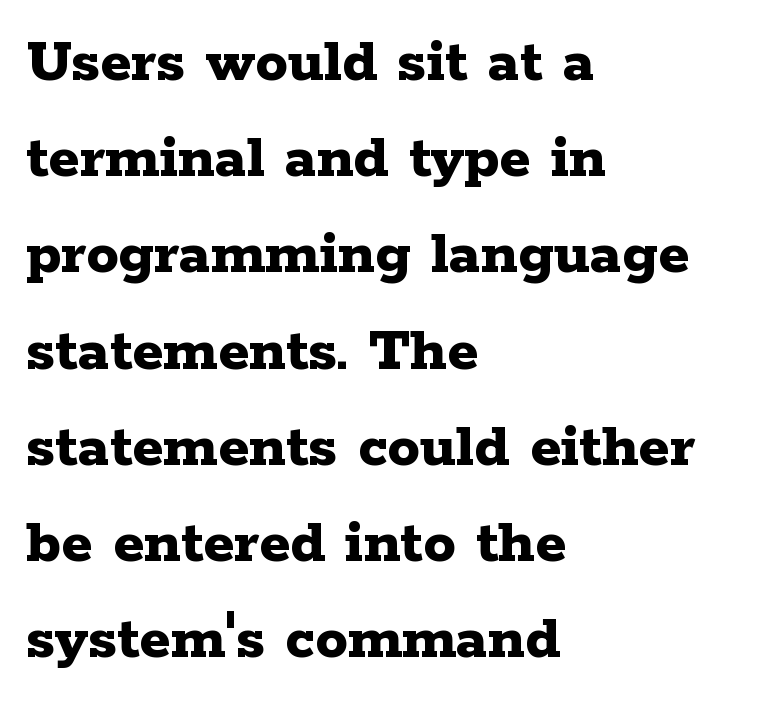
{"serif": "yes", "italic": "no", "bold": "yes", "weight": "bold", "width": "wide", "stroke_contrast": "low", "x_height": "medium", "monospaced": "no", "underline": "no", "align": "left", "line_spacing": "normal", "line_spacing_ratio": 1.48, "letter_spacing": "normal", "letter_spacing_em": 0.0, "glyph_px": 65}
